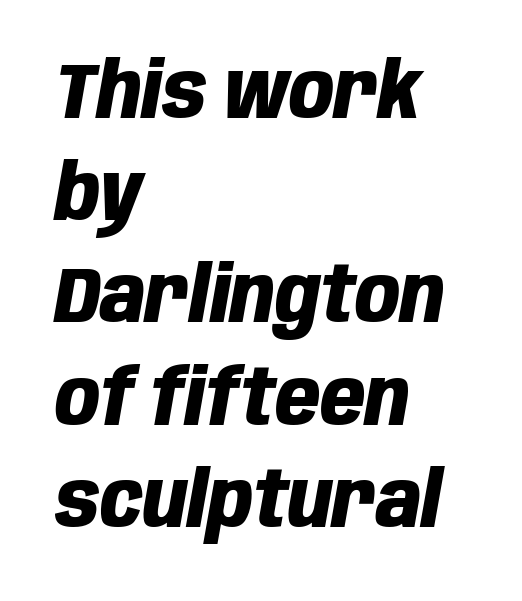
{"italic": "yes", "lean": "right", "slant_degrees": 10, "bold": "yes", "weight": "heavy", "width": "condensed", "stroke_contrast": "low", "x_height": "large", "monospaced": "no", "underline": "no", "align": "left", "line_spacing": "normal", "line_spacing_ratio": 1.31, "letter_spacing": "normal", "letter_spacing_em": 0.0, "glyph_px": 78}
